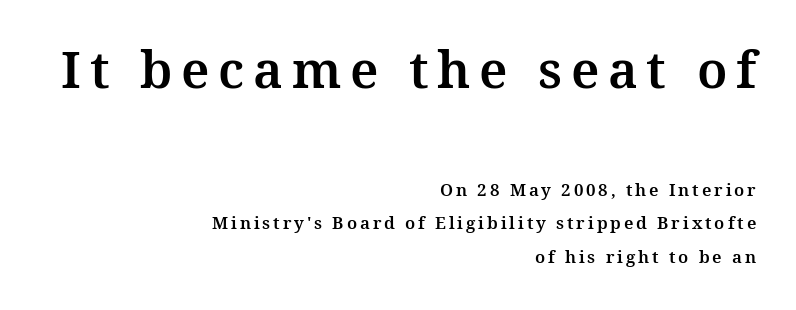
The image shows 51 px serif type, upright; set right-aligned, loose line spacing (1.95x), not underlined; the first (top) block is 3.0x larger; medium stroke contrast and a medium x-height.
